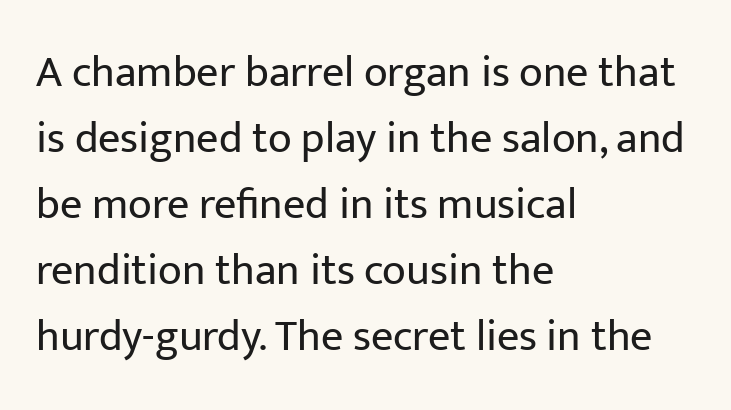
The image shows 44 px regular-weight sans-serif type, upright; set left-aligned, normal line spacing (1.5x), normal letter spacing, not underlined; low stroke contrast and a medium x-height.
